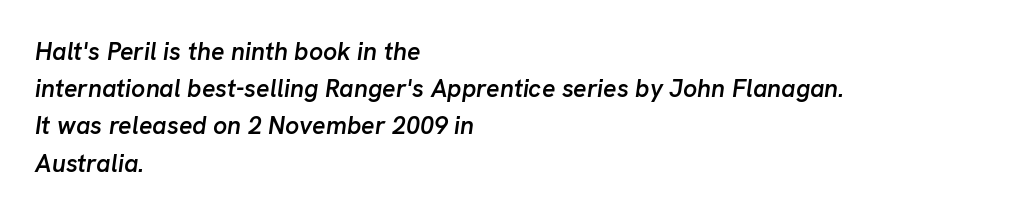
Line beginnings align vertically; line endings do not. These lines keep a tight, regular rhythm from letter to letter. Slanted lettering throughout. Typographic density is moderately raised because the face is semibold. The passage shown stacks its lines at a standard gap. The passage shown is not underscored anywhere.
